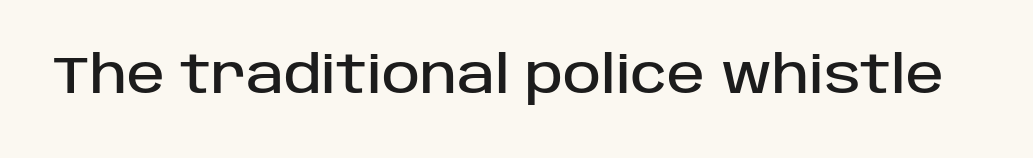
Q: Is the text italic (slanted)? A: No, it is upright.
Q: Is the typeface a serif or a sans-serif typeface? A: Sans-serif.
Q: Is the text underlined? A: No.
Q: Is the spacing between letters normal or unusually wide? A: Normal.
Q: Width (condensed, normal, or wide)? A: Normal.
Q: Stroke contrast? A: Low.
Q: x-height? A: Large.
Q: Monospaced? A: No.
